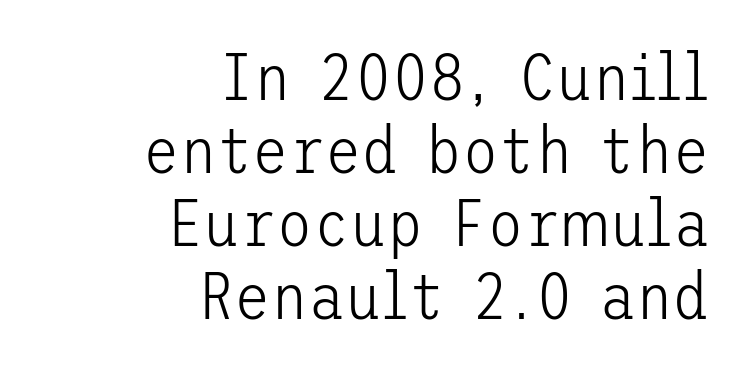
Q: Is the text bold? A: No.
Q: Is the text italic (slanted)? A: No, it is upright.
Q: Is the typeface a serif or a sans-serif typeface? A: Sans-serif.
Q: Is the text underlined? A: No.
Q: How is the paragraph aligned? A: Right-aligned.
Q: Is the spacing between letters normal or unusually wide? A: Normal.
Q: Is the spacing between lines tight, normal or loose? A: Tight.
Q: Width (condensed, normal, or wide)? A: Normal.
Q: Stroke contrast? A: Low.
Q: x-height? A: Medium.
